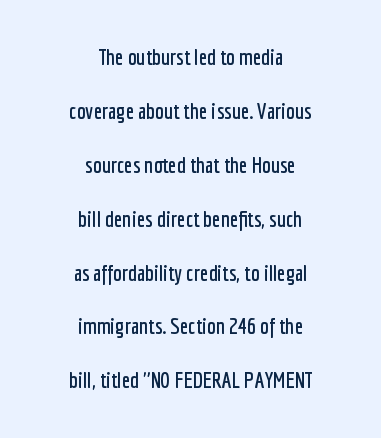
Q: Is the text italic (slanted)? A: No, it is upright.
Q: Is the text underlined? A: No.
Q: How is the paragraph aligned? A: Centered.
Q: Is the spacing between letters normal or unusually wide? A: Normal.
Q: Is the spacing between lines tight, normal or loose? A: Loose.
